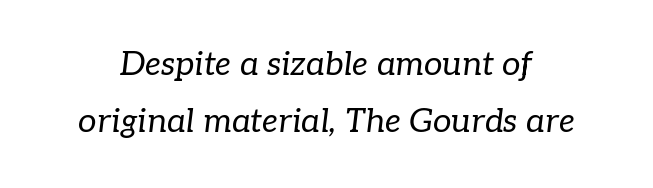
The image shows 33 px regular-weight serif type, italic (leaning right); set line spacing 1.74x, normal letter spacing, not underlined; low stroke contrast and a medium x-height.
